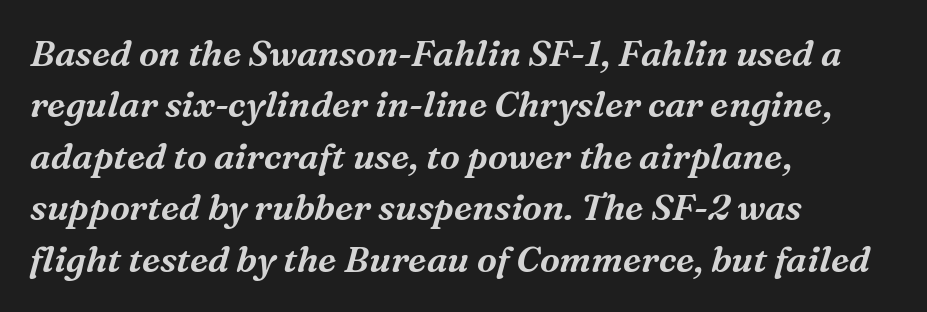
{"serif": "yes", "italic": "yes", "lean": "right", "slant_degrees": 16, "width": "normal", "stroke_contrast": "medium", "x_height": "medium", "monospaced": "no", "underline": "no", "align": "left", "line_spacing": "normal", "line_spacing_ratio": 1.43, "letter_spacing": "normal", "letter_spacing_em": 0.0, "glyph_px": 36}
